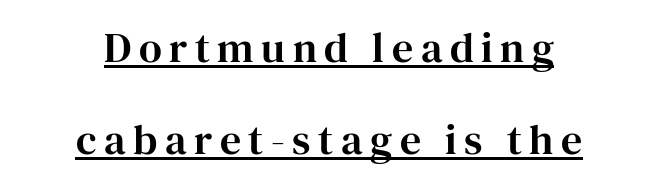
Centered paragraph, ragged on both sides. Check where the strokes stop: tiny serifs finish them off. Posture: vertical. A great deal of white space separates one row of letters from the next.
